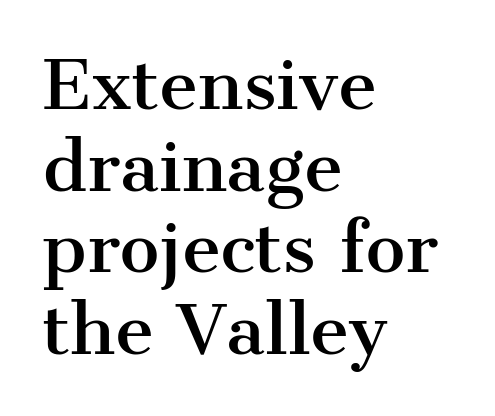
The image shows 67 px serif type, upright; set left-aligned, line spacing 1.22x, normal letter spacing, not underlined; medium stroke contrast and a medium x-height.
